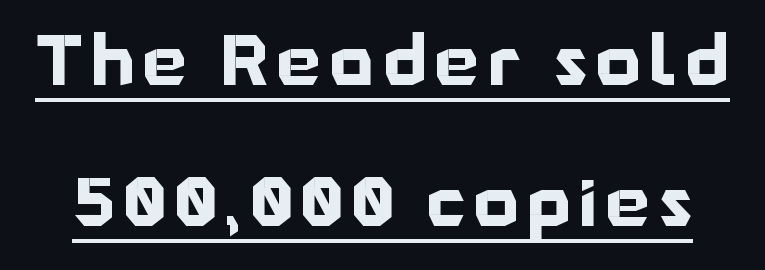
A typesetter would label this face a sans. Tall strokes in this sample are plumb rather than angled. Heavy-handed strokes throughout: this text is bold. The rendering uses natural spacing where letterforms have individual widths. Loosely led — the rows are spread out. Beneath each row of characters lies a ruled line.
